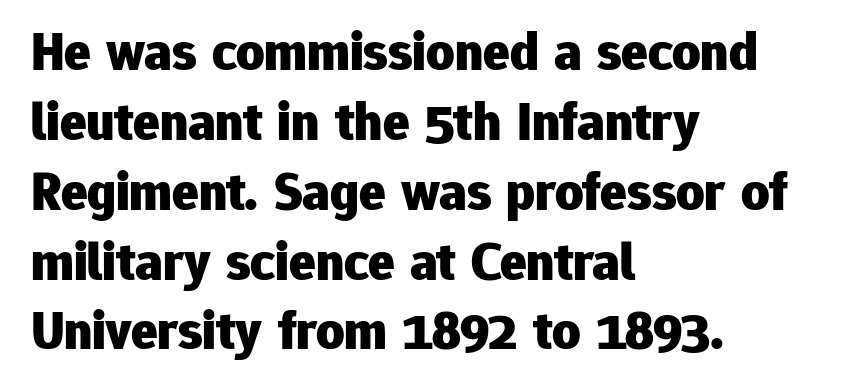
{"serif": "no", "italic": "no", "bold": "yes", "weight": "heavy", "width": "normal", "stroke_contrast": "low", "x_height": "medium", "monospaced": "no", "underline": "no", "align": "left", "line_spacing": "normal", "line_spacing_ratio": 1.27, "letter_spacing": "normal", "letter_spacing_em": 0.0, "glyph_px": 55}
